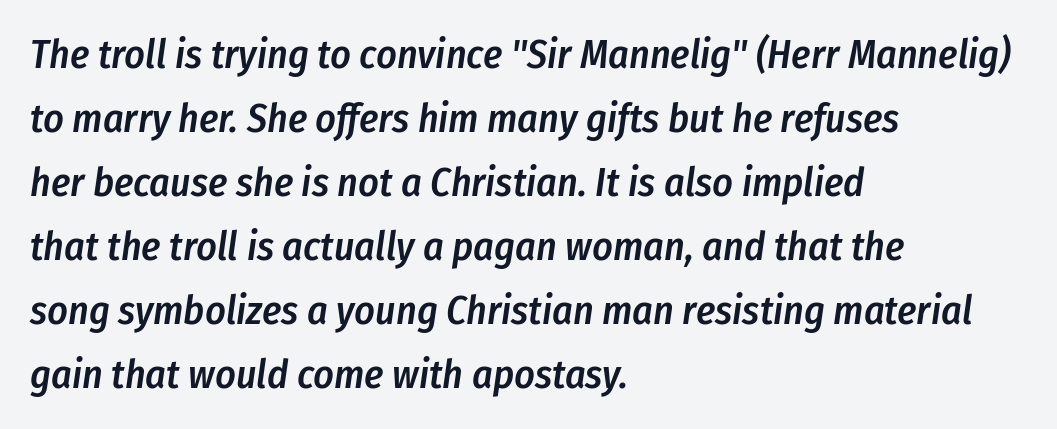
Leading matches the norm, producing a regular column. Notice the strokes are somewhat thickened but not fully heavy: this is a semibold. The text block is weighted toward the left margin, trailing off unevenly rightward. The face used here is rendered with its standard letterfit. This sample has the flowing, uneven cadence of proportional lettering.
